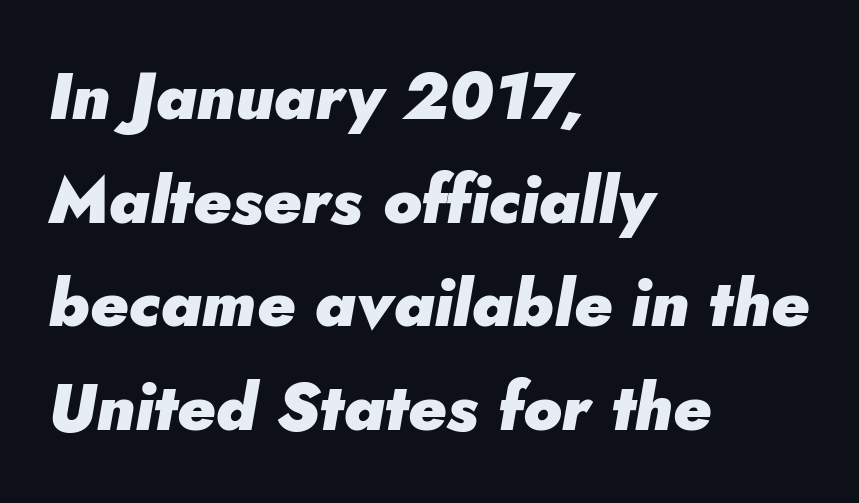
The block of text has a typical density, with ordinary space between rows. All the whitespace from short lines collects on the right. Look at the tracking — it's just the regular setting, nothing added. The letters advance in unequal steps, a hallmark of proportional type.
